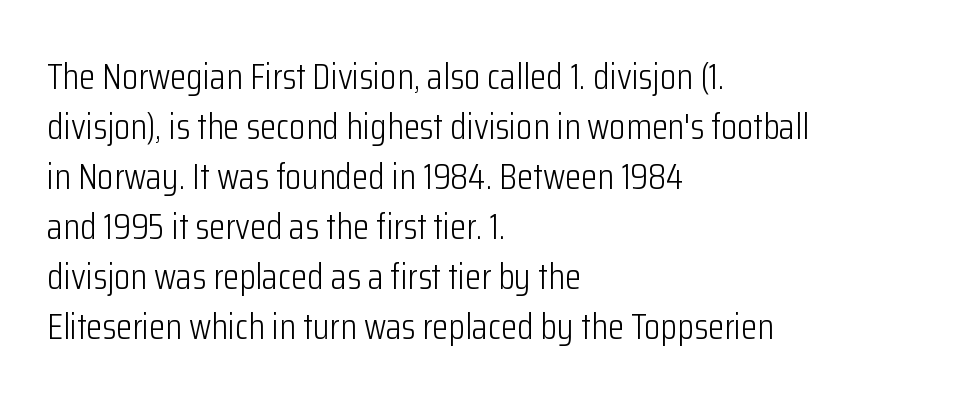
Q: Is the text bold? A: No.
Q: Is the text italic (slanted)? A: No, it is upright.
Q: Is the typeface a serif or a sans-serif typeface? A: Sans-serif.
Q: Is the text underlined? A: No.
Q: How is the paragraph aligned? A: Left-aligned.
Q: Is the spacing between letters normal or unusually wide? A: Normal.
Q: Is the spacing between lines tight, normal or loose? A: Normal.
Q: Width (condensed, normal, or wide)? A: Condensed.
Q: Stroke contrast? A: Low.
Q: x-height? A: Medium.
Q: Monospaced? A: No.
